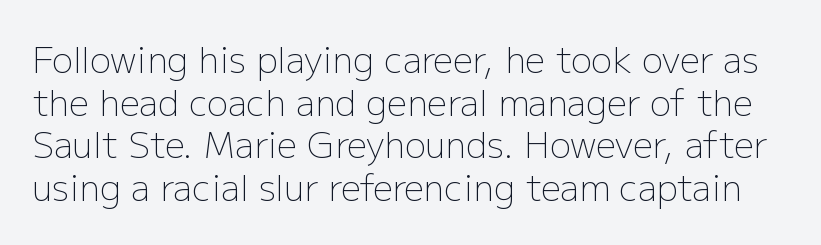
The image shows 35 px light sans-serif type, upright; set line spacing 1.22x, normal letter spacing, not underlined; low stroke contrast and a medium x-height.
